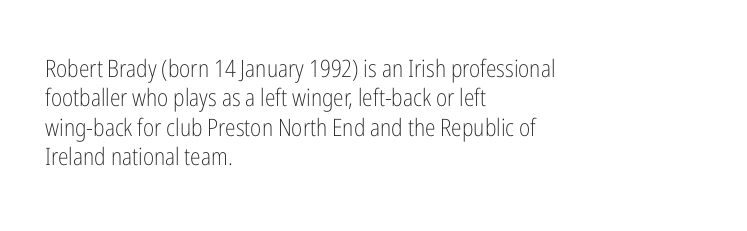
Notice how the stems are strictly vertical — no italics here. Standard letterfit; no display-style spreading of the glyphs. The space beneath each line is pristine and unruled. Counters stay open thanks to moderate or lighter strokes. A classic flush-left, rag-right setting is used for this passage.
